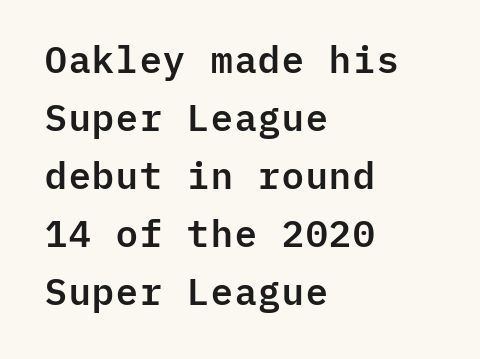
The image shows 37 px sans-serif type, upright, monospaced; set left-aligned, normal line spacing (1.57x), normal letter spacing, not underlined; low stroke contrast and a medium x-height.
